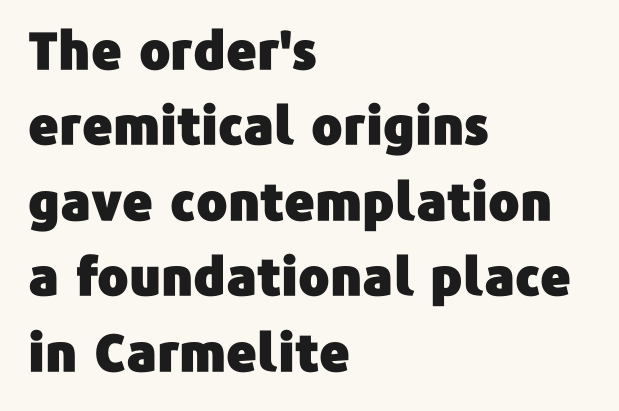
The image shows 52 px sans-serif type, upright; set left-aligned, normal line spacing (1.45x), normal letter spacing, not underlined; low stroke contrast and a medium x-height.
